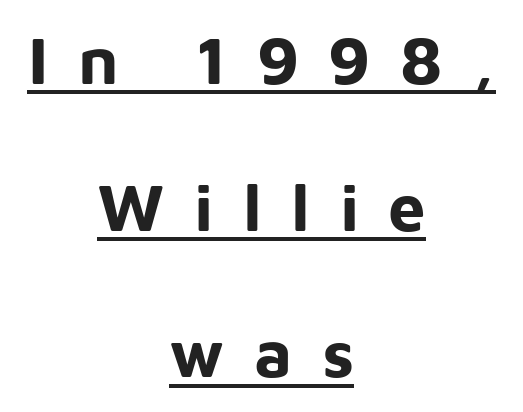
The image shows 67 px bold sans-serif type, upright; set centered, loose line spacing (2.19x), unusually wide letter spacing (+0.44 em), underlined; low stroke contrast and a medium x-height.
